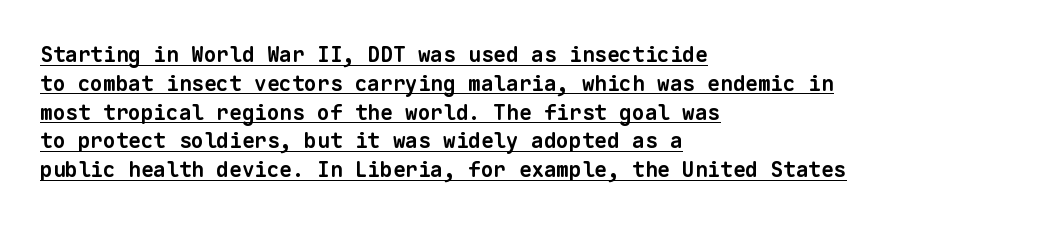
The typesetter chose a ragged-right arrangement here. The typesetting leans heavy: a genuine bold. The typesetter has applied underlining to the passage shown. You could call the tracking neutral — neither tight nor loose. Leading matches the norm, producing a regular column.
